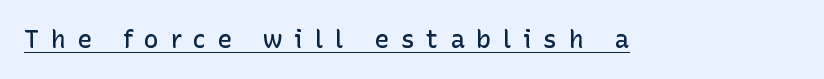
{"italic": "no", "bold": "semi", "underline": "yes", "letter_spacing": "wide", "letter_spacing_em": 0.46, "glyph_px": 25}
